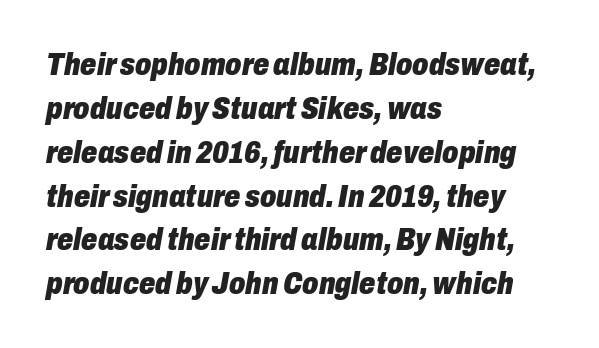
Bold? Absolutely — the strokes are thick and heavy. This sample keeps an unexceptional amount of space between lines. These lines stack with their left ends in a neat column. A clean baseline with only descenders dipping below it. These lines are rendered in a variable-pitch font. The specimen reads as italic at a glance.
